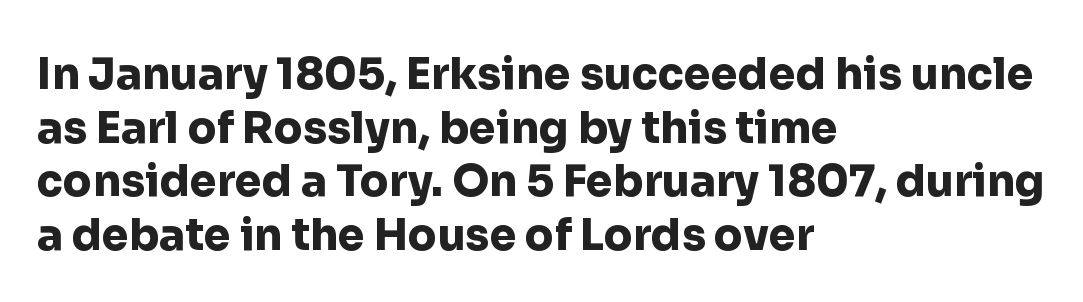
{"serif": "no", "italic": "no", "bold": "yes", "weight": "heavy", "width": "normal", "stroke_contrast": "low", "x_height": "medium", "monospaced": "no", "underline": "no", "align": "left", "line_spacing": "normal", "line_spacing_ratio": 1.25, "letter_spacing": "normal", "letter_spacing_em": 0.0, "glyph_px": 43}
